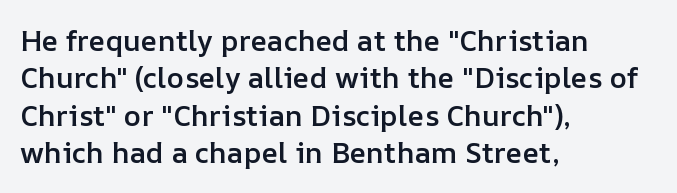
The image shows 29 px semibold type, upright; set left-aligned, normal line spacing (1.29x), normal letter spacing, not underlined; low stroke contrast and a medium x-height.
